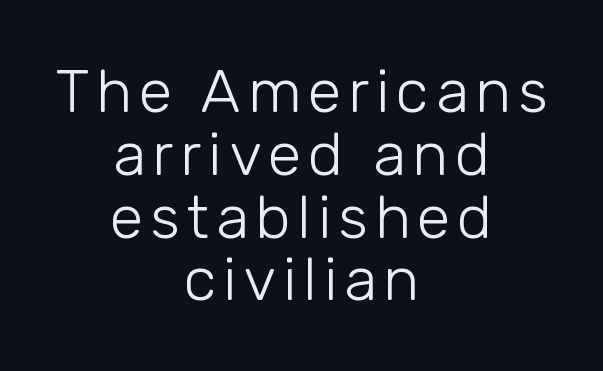
Q: Is the text bold? A: No.
Q: Is the text italic (slanted)? A: No, it is upright.
Q: Is the typeface a serif or a sans-serif typeface? A: Sans-serif.
Q: Is the text underlined? A: No.
Q: How is the paragraph aligned? A: Centered.
Q: Is the spacing between lines tight, normal or loose? A: Tight.
Q: Width (condensed, normal, or wide)? A: Normal.
Q: Stroke contrast? A: Low.
Q: x-height? A: Medium.
Q: Monospaced? A: No.
